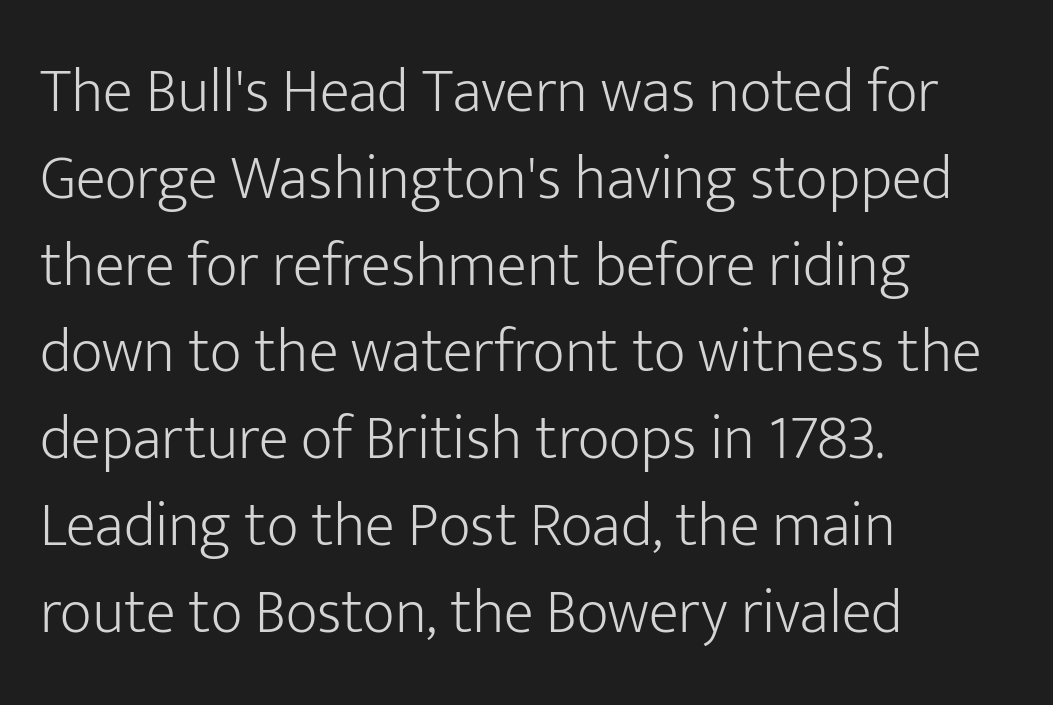
The image shows 62 px light sans-serif type, upright; set left-aligned, normal line spacing (1.4x), normal letter spacing, not underlined; low stroke contrast and a medium x-height.
